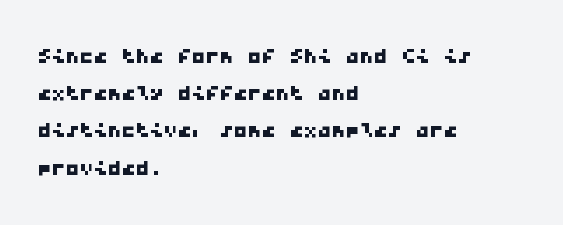
Nobody touched the tracking dial on this one. Line starts are locked; line ends wander. Looks like terminal output: every glyph gets an equal slot. Evenly set lines give the paragraph a standard silhouette.
